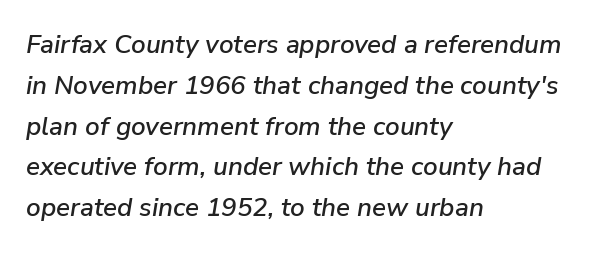
A typesetter would mark this as italic. The vertical gap from one line to the next is medium. Compared with typical body copy, the letter spacing here is the same. The foot of each line stays bare and open. Alignment: flush left.
